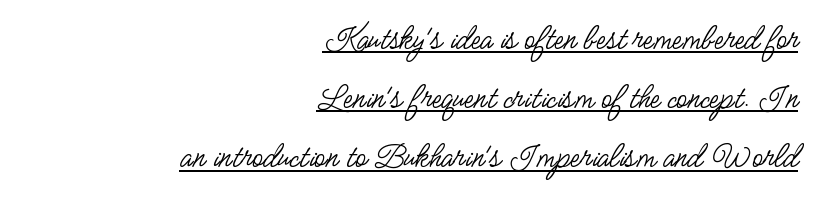
Short and long lines alike share a common ending point at right. Character widths vary here, with narrow letters taking less room than wide ones. The typeface has the unassuming heft of standard copy or less. Notice how descenders clear the ascenders below comfortably — that's standard leading. Nothing unusual about the tracking: characters are spaced as the font intends. The font family rendered here belongs to the sans-serif group.
